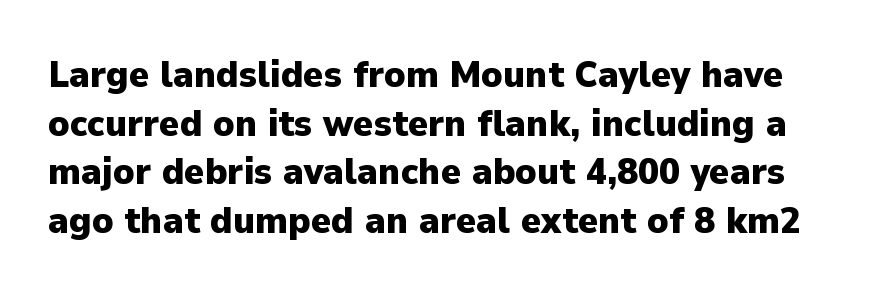
{"serif": "no", "italic": "no", "bold": "yes", "weight": "heavy", "width": "normal", "stroke_contrast": "low", "x_height": "medium", "monospaced": "no", "underline": "no", "line_spacing": "normal", "line_spacing_ratio": 1.28, "letter_spacing": "normal", "letter_spacing_em": 0.0, "glyph_px": 38}
